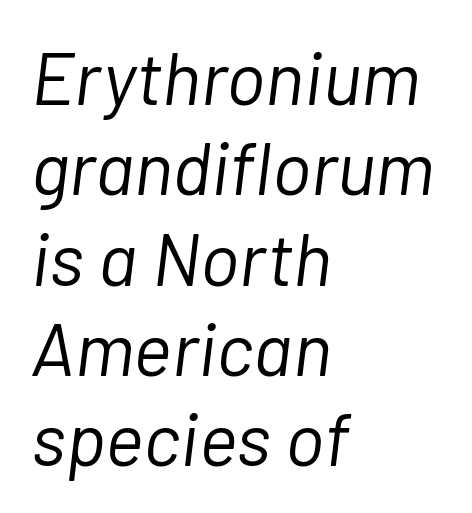
Q: Is the text bold? A: No.
Q: Is the text italic (slanted)? A: Yes, it leans right by about 7 degrees.
Q: Is the text underlined? A: No.
Q: How is the paragraph aligned? A: Left-aligned.
Q: Is the spacing between letters normal or unusually wide? A: Normal.
Q: Width (condensed, normal, or wide)? A: Normal.
Q: Stroke contrast? A: Low.
Q: x-height? A: Medium.
Q: Monospaced? A: No.
